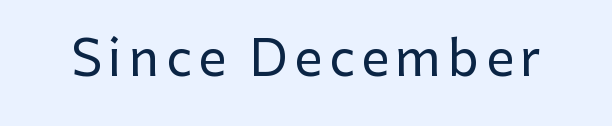
Q: Is the text italic (slanted)? A: No, it is upright.
Q: Is the typeface a serif or a sans-serif typeface? A: Sans-serif.
Q: Is the text underlined? A: No.
Q: Width (condensed, normal, or wide)? A: Normal.
Q: Stroke contrast? A: Low.
Q: x-height? A: Medium.
Q: Monospaced? A: No.
